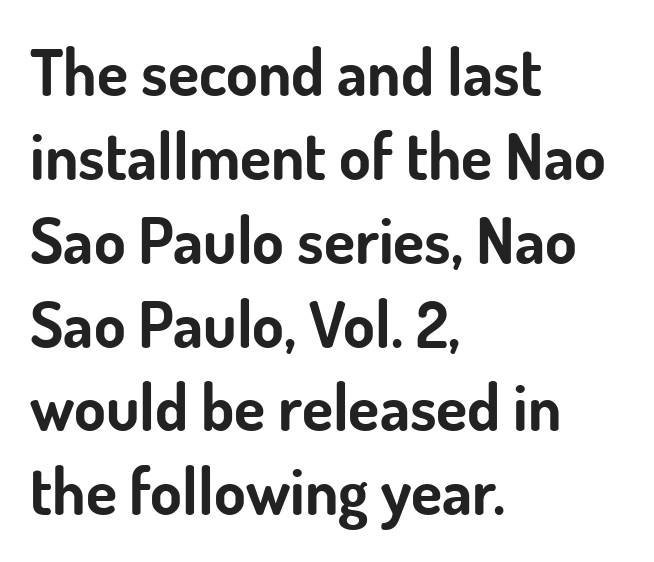
Q: Is the text bold? A: Yes.
Q: Is the text italic (slanted)? A: No, it is upright.
Q: Is the typeface a serif or a sans-serif typeface? A: Sans-serif.
Q: Is the text underlined? A: No.
Q: How is the paragraph aligned? A: Left-aligned.
Q: Is the spacing between letters normal or unusually wide? A: Normal.
Q: Is the spacing between lines tight, normal or loose? A: Normal.
Q: Width (condensed, normal, or wide)? A: Normal.
Q: Stroke contrast? A: Low.
Q: x-height? A: Small.
Q: Monospaced? A: No.
